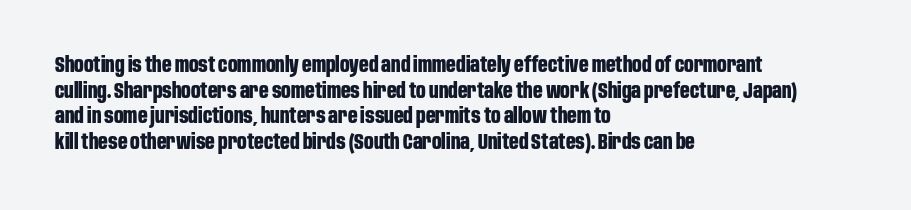
Q: Is the text bold? A: Yes.
Q: Is the text italic (slanted)? A: No, it is upright.
Q: Is the text underlined? A: No.
Q: How is the paragraph aligned? A: Left-aligned.
Q: Is the spacing between letters normal or unusually wide? A: Normal.
